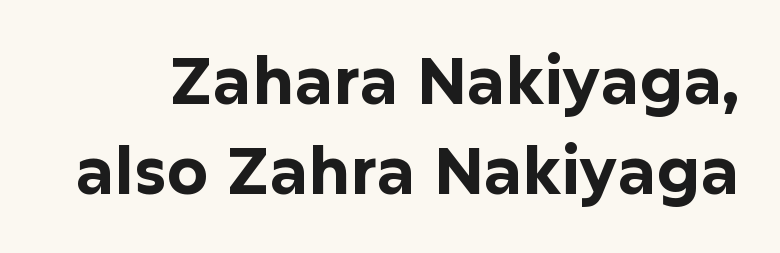
The image shows 65 px bold sans-serif type, upright; set normal line spacing (1.39x), normal letter spacing, not underlined; low stroke contrast and a medium x-height.
